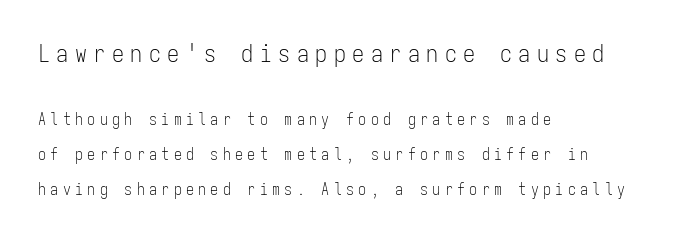
The image shows 24 px text type, upright; set left-aligned, loose line spacing (2.17x), unusually wide letter spacing (+0.27 em), not underlined; the first (top) block is 1.5x larger.
